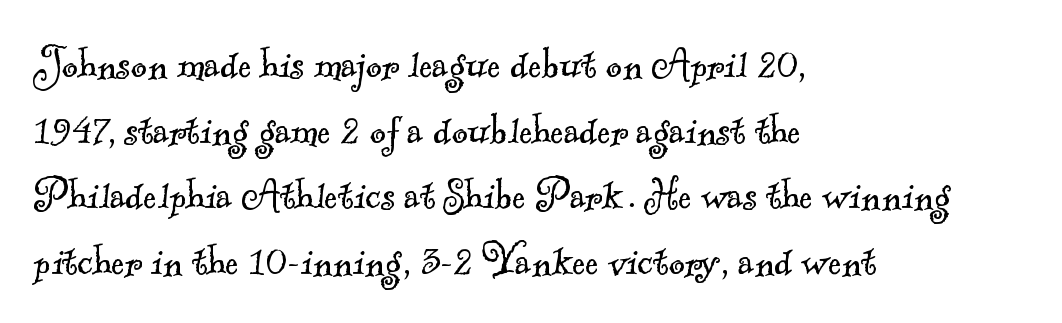
A student would call this left alignment; a typographer would say flush left, rag right. What stands out about the letter spacing? Nothing — it is the standard amount. Is this a sans? No — the strokes have serifs. The strip under each line holds only bare page.
